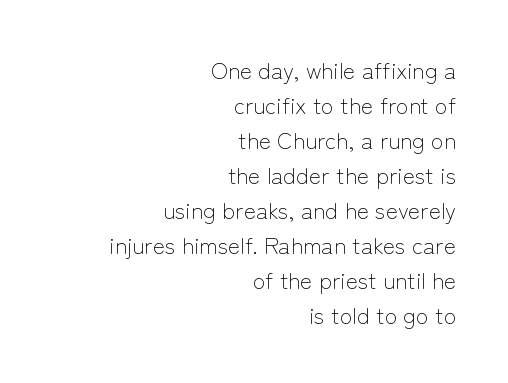
The image shows 23 px text type, upright; set right-aligned, normal line spacing (1.52x), normal letter spacing, not underlined.
